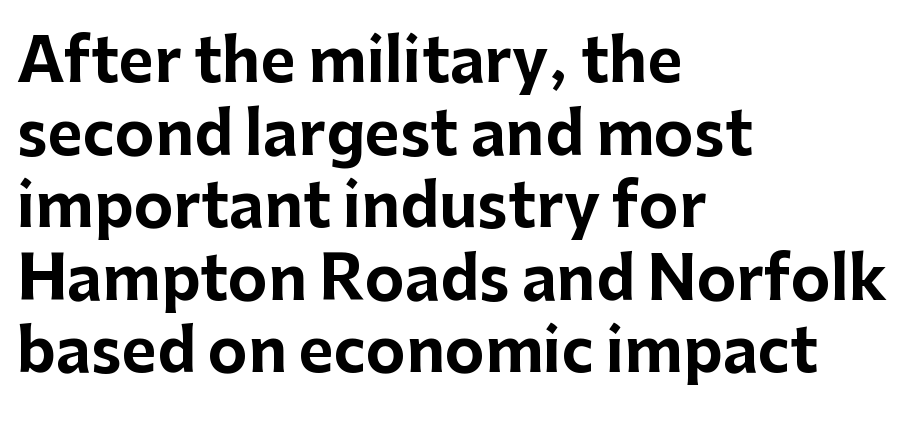
The image shows 60 px bold sans-serif type, upright; set left-aligned, line spacing 1.21x, normal letter spacing, not underlined; low stroke contrast and a medium x-height.
